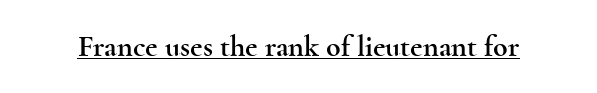
When letters stand straight like this, we call the style roman or upright. Little horizontal feet cap the strokes, marking this as serif type. Looks like regular typesetting: each glyph gets only the width it needs. Spacing between characters is what you'd get straight out of the box. The specimen includes a rule beneath the text block's lines.
